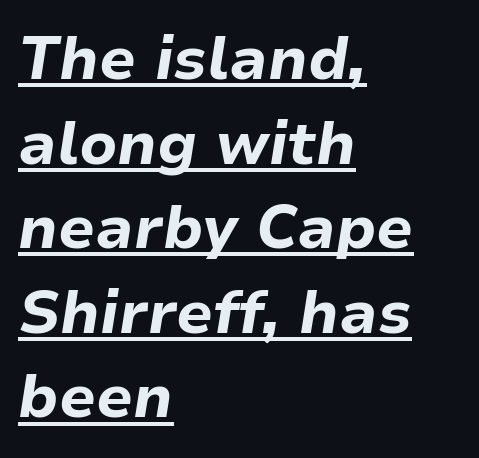
The image shows 60 px bold type, italic (leaning right); set left-aligned, normal line spacing (1.41x), normal letter spacing, underlined; low stroke contrast and a medium x-height.
